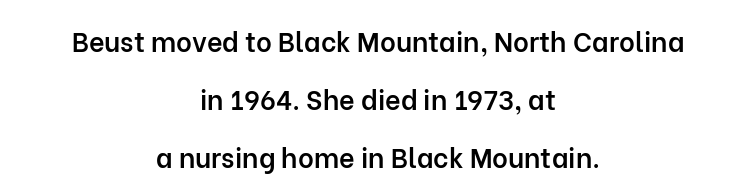
In CSS terms this would be text-align: center. The space beneath each line is pristine and unruled. Rows of type keep a wide berth in the vertical direction. The letters stand upright; this is a roman face. Its strokes are somewhat broadened, the hallmark of semibold type. How are the letters spaced? Ordinarily, with no added tracking.
